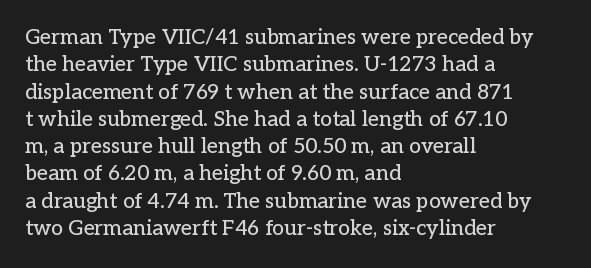
You could call the tracking neutral — neither tight nor loose. Honestly, there is no underline to notice here at all. This is roman type, the default non-slanted kind. Compared with a centered layout, this one pins lines to the left instead. Interline gaps are of average width in this sample.
